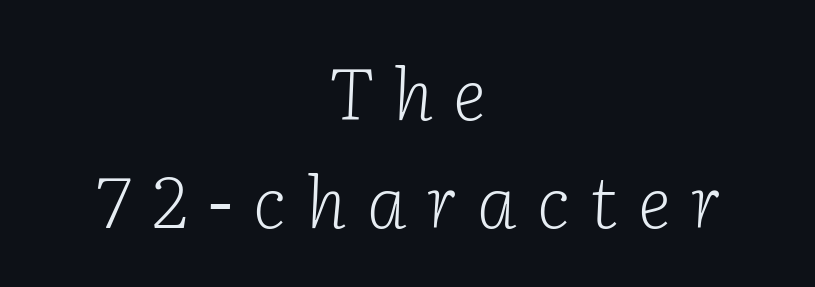
Q: Is the text bold? A: No.
Q: Is the text italic (slanted)? A: Yes, it leans right by about 2 degrees.
Q: Is the typeface a serif or a sans-serif typeface? A: Serif.
Q: Is the text underlined? A: No.
Q: How is the paragraph aligned? A: Centered.
Q: Is the spacing between letters normal or unusually wide? A: Unusually wide.
Q: Is the spacing between lines tight, normal or loose? A: Normal.
Q: Width (condensed, normal, or wide)? A: Normal.
Q: Stroke contrast? A: Low.
Q: x-height? A: Medium.
Q: Monospaced? A: No.
